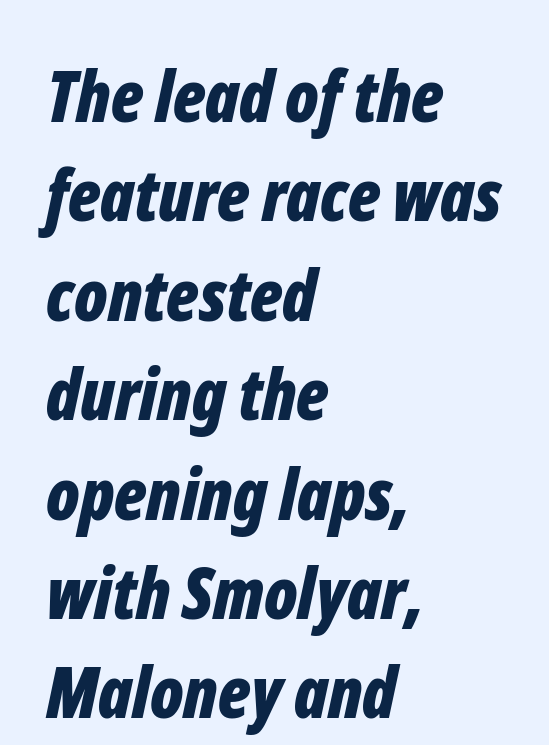
Here the designer chose a conventional face with non-uniform glyph widths. Words appear dense and cohesive because spacing is normal. A normal amount of white space separates one row of letters from the next. Visually the block forms a straight wall on the left and a jagged coastline on the right. Style check: oblique.
